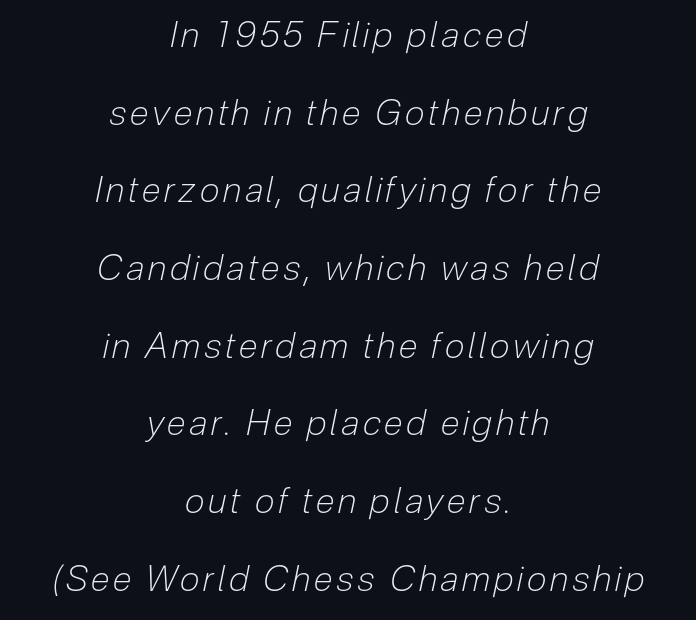
Q: Is the text bold? A: No.
Q: Is the text italic (slanted)? A: Yes, it leans right by about 12 degrees.
Q: Is the text underlined? A: No.
Q: How is the paragraph aligned? A: Centered.
Q: Is the spacing between lines tight, normal or loose? A: Loose.
Q: Width (condensed, normal, or wide)? A: Condensed.
Q: Stroke contrast? A: Low.
Q: x-height? A: Medium.
Q: Monospaced? A: No.
